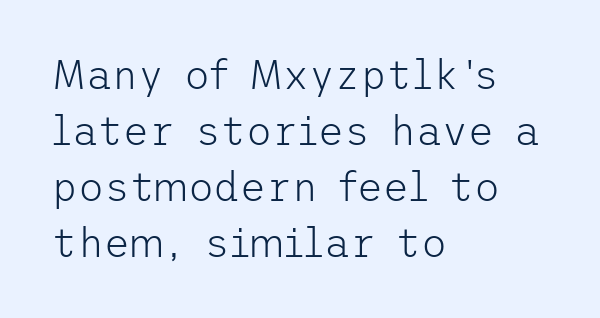
{"serif": "no", "italic": "no", "bold": "no", "weight": "light", "width": "normal", "stroke_contrast": "low", "x_height": "medium", "underline": "no", "align": "left", "line_spacing": "normal", "line_spacing_ratio": 1.4, "letter_spacing": "normal", "letter_spacing_em": 0.0, "glyph_px": 40}
